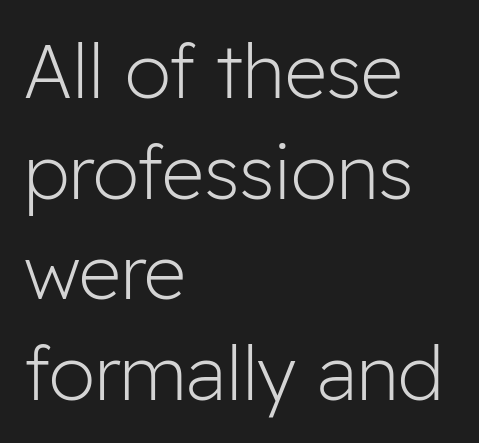
{"serif": "no", "italic": "no", "bold": "no", "weight": "light", "width": "normal", "stroke_contrast": "low", "x_height": "medium", "monospaced": "no", "underline": "no", "align": "left", "line_spacing": "normal", "line_spacing_ratio": 1.36, "letter_spacing": "normal", "letter_spacing_em": 0.0, "glyph_px": 74}
